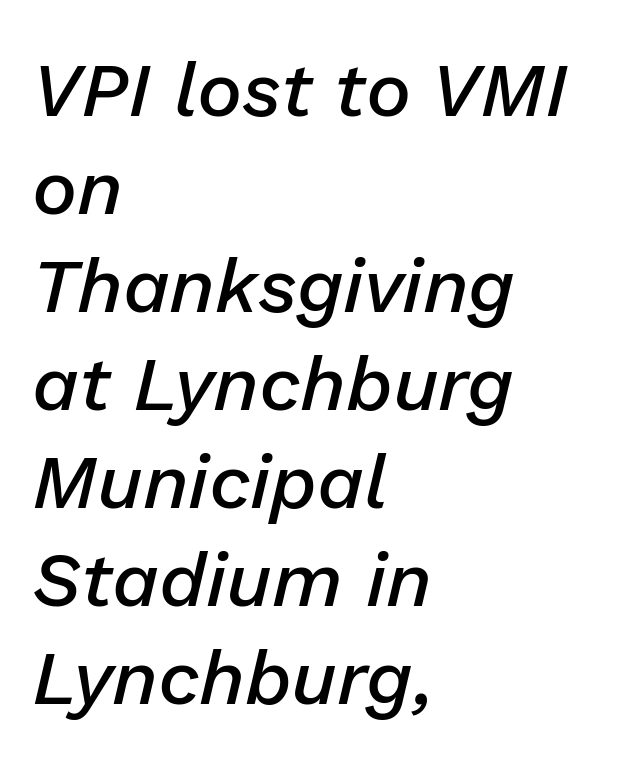
The image shows 76 px semibold type, italic (leaning right); set left-aligned, normal line spacing (1.29x), normal letter spacing, not underlined; low stroke contrast and a medium x-height.
